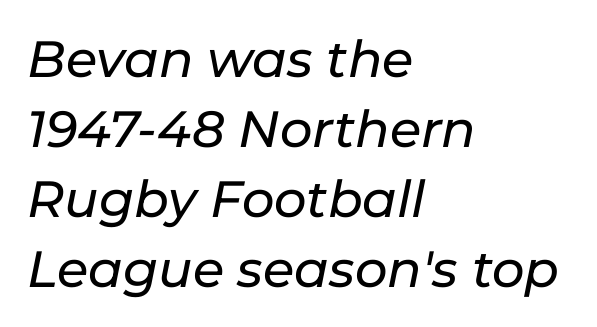
{"italic": "yes", "lean": "right", "slant_degrees": 11, "width": "normal", "stroke_contrast": "low", "x_height": "medium", "monospaced": "no", "underline": "no", "align": "left", "line_spacing": "normal", "line_spacing_ratio": 1.37, "letter_spacing": "normal", "letter_spacing_em": 0.0, "glyph_px": 51}
